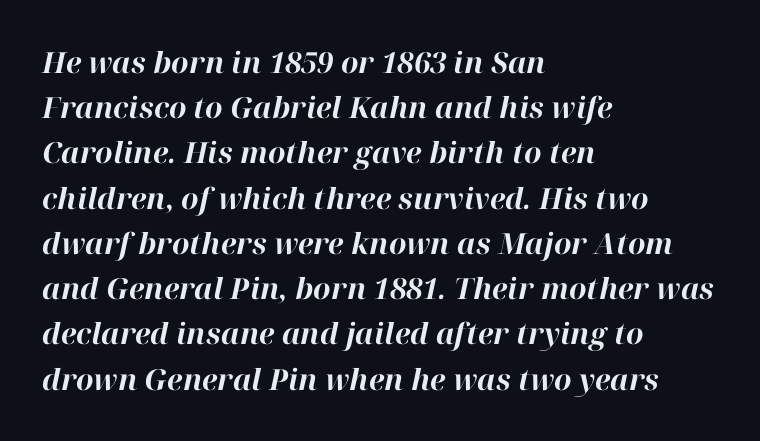
{"italic": "yes", "lean": "right", "slant_degrees": 12, "bold": "yes", "weight": "bold", "width": "normal", "stroke_contrast": "high", "x_height": "medium", "monospaced": "no", "underline": "no", "align": "left", "line_spacing": "normal", "line_spacing_ratio": 1.56, "letter_spacing": "normal", "letter_spacing_em": 0.0, "glyph_px": 29}
